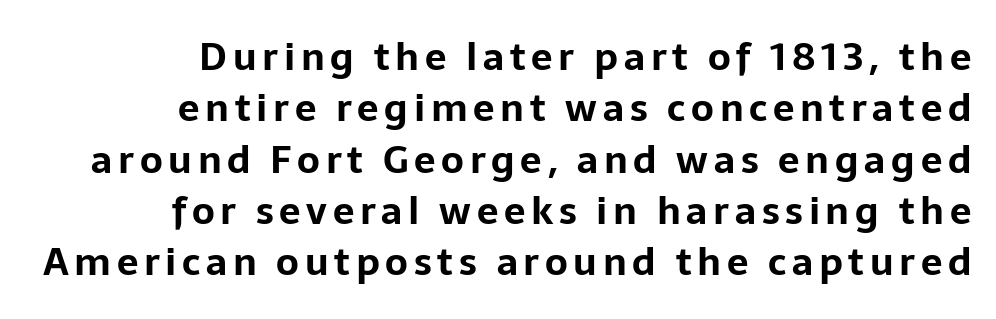
Heavy, bold letterforms. Are there feet on the stems? There aren't — it's a sans. The setting favours the right margin, as signatures and pull-quotes sometimes do. The strip under each line holds only bare page.
